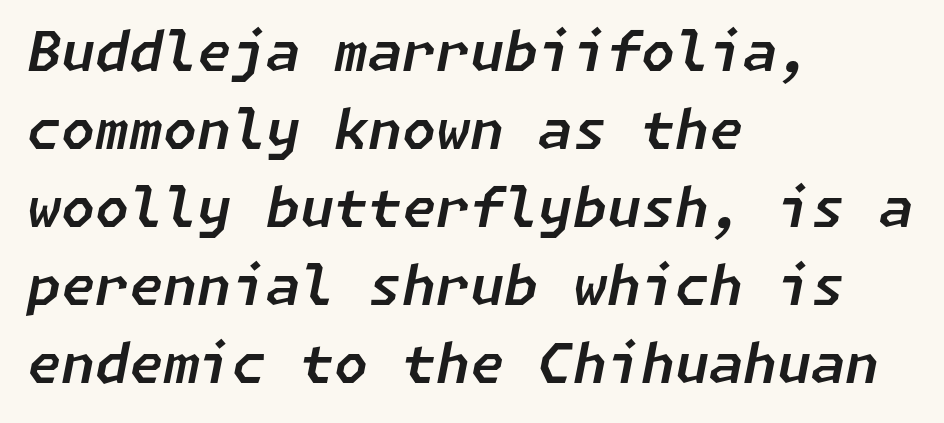
Q: Is the text italic (slanted)? A: Yes, it leans right by about 11 degrees.
Q: Is the text underlined? A: No.
Q: How is the paragraph aligned? A: Left-aligned.
Q: Is the spacing between letters normal or unusually wide? A: Normal.
Q: Is the spacing between lines tight, normal or loose? A: Normal.
Q: Width (condensed, normal, or wide)? A: Normal.
Q: Stroke contrast? A: Low.
Q: x-height? A: Medium.
